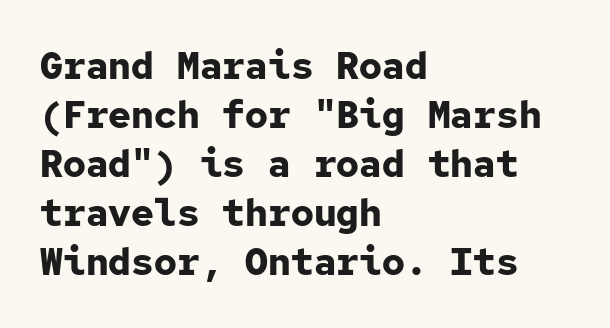
{"serif": "no", "italic": "no", "bold": "yes", "weight": "bold", "width": "normal", "stroke_contrast": "low", "x_height": "medium", "monospaced": "yes", "underline": "no", "align": "left", "line_spacing": "normal", "line_spacing_ratio": 1.29, "letter_spacing": "normal", "letter_spacing_em": 0.0, "glyph_px": 38}
